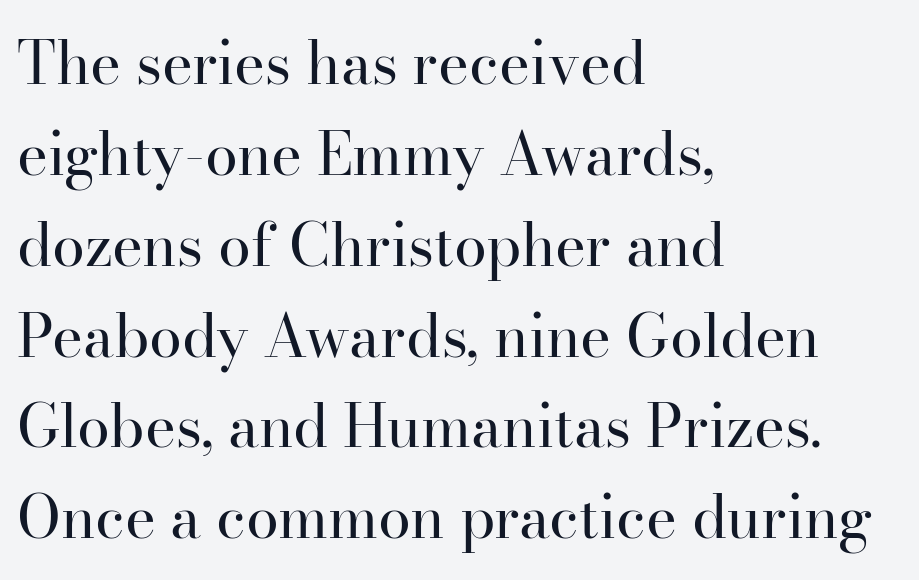
Q: Is the text bold? A: No.
Q: Is the text italic (slanted)? A: No, it is upright.
Q: Is the typeface a serif or a sans-serif typeface? A: Serif.
Q: Is the text underlined? A: No.
Q: How is the paragraph aligned? A: Left-aligned.
Q: Is the spacing between letters normal or unusually wide? A: Normal.
Q: Is the spacing between lines tight, normal or loose? A: Normal.
Q: Width (condensed, normal, or wide)? A: Normal.
Q: Stroke contrast? A: High.
Q: x-height? A: Small.
Q: Monospaced? A: No.
